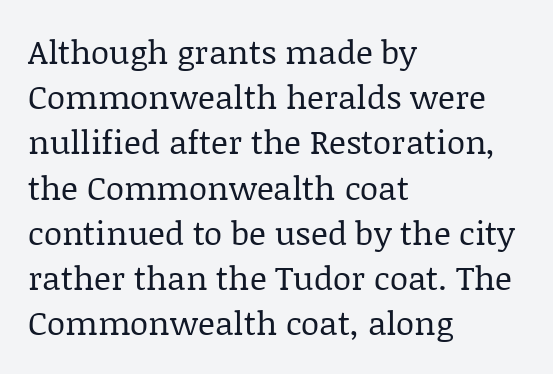
Q: Is the text bold? A: No.
Q: Is the text italic (slanted)? A: No, it is upright.
Q: Is the typeface a serif or a sans-serif typeface? A: Serif.
Q: Is the text underlined? A: No.
Q: How is the paragraph aligned? A: Left-aligned.
Q: Is the spacing between letters normal or unusually wide? A: Normal.
Q: Is the spacing between lines tight, normal or loose? A: Normal.
Q: Width (condensed, normal, or wide)? A: Normal.
Q: Stroke contrast? A: Low.
Q: x-height? A: Large.
Q: Monospaced? A: No.
